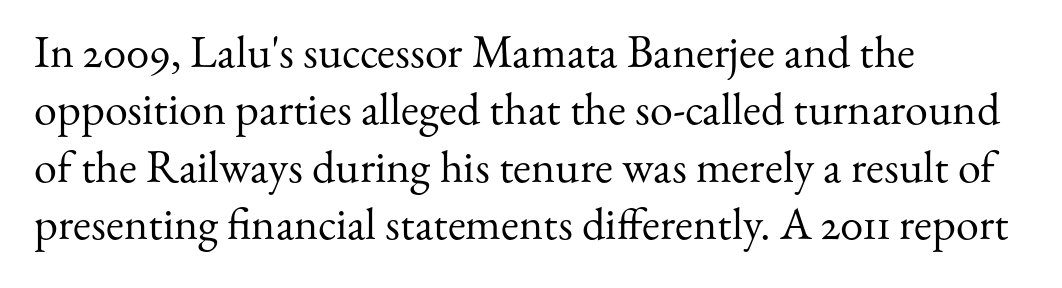
The image shows 46 px regular-weight serif type, upright; set left-aligned, normal line spacing (1.25x), normal letter spacing, not underlined; medium stroke contrast and a small x-height.
